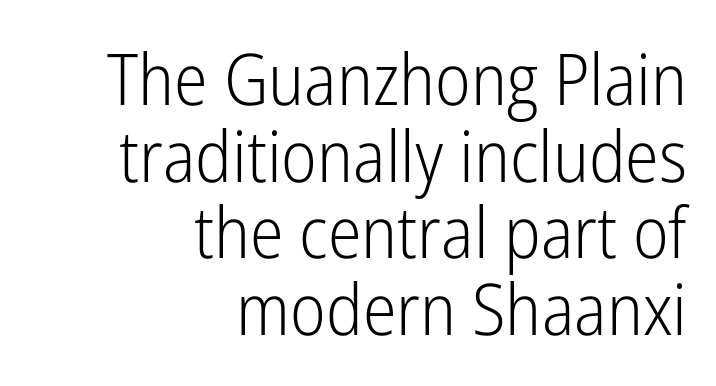
{"serif": "no", "italic": "no", "bold": "no", "weight": "light", "width": "condensed", "stroke_contrast": "low", "x_height": "medium", "monospaced": "no", "underline": "no", "align": "right", "line_spacing": "tight", "line_spacing_ratio": 1.08, "letter_spacing": "normal", "letter_spacing_em": 0.0, "glyph_px": 71}
